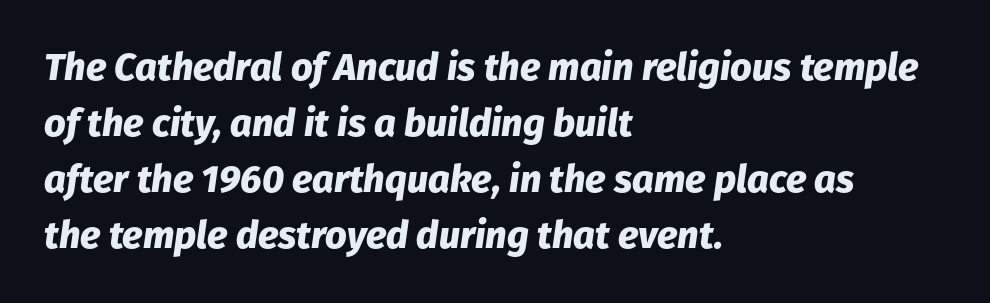
Q: Is the text bold? A: Yes.
Q: Is the text italic (slanted)? A: Yes, it leans right by about 8 degrees.
Q: Is the text underlined? A: No.
Q: How is the paragraph aligned? A: Left-aligned.
Q: Is the spacing between letters normal or unusually wide? A: Normal.
Q: Is the spacing between lines tight, normal or loose? A: Normal.
Q: Width (condensed, normal, or wide)? A: Normal.
Q: Stroke contrast? A: Low.
Q: x-height? A: Medium.
Q: Monospaced? A: No.
